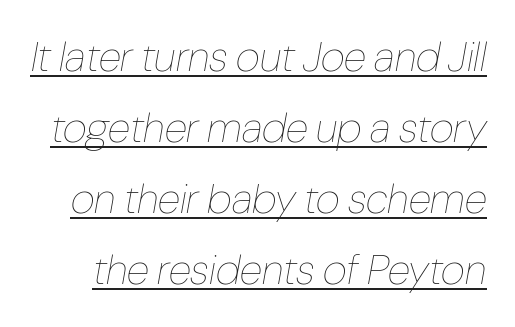
No heavy texture on the line: the type isn't bold. Is the letter spacing exaggerated? No — it looks like the ordinary default. The leading is moderate, giving the passage an even texture. Spacing verdict: proportional, widths tailored to each character. Designer's note — italics engaged.
